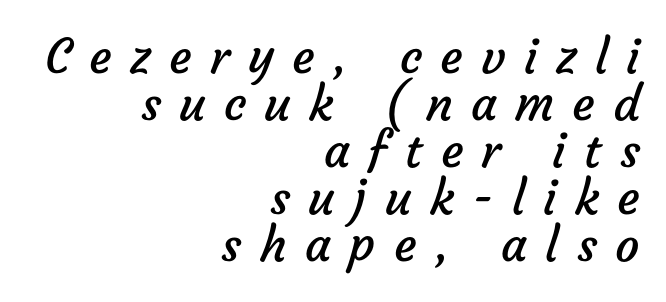
The image shows 48 px regular-weight sans-serif type; set right-aligned, tight line spacing (0.98x), unusually wide letter spacing (+0.38 em), not underlined; low stroke contrast and a medium x-height.
